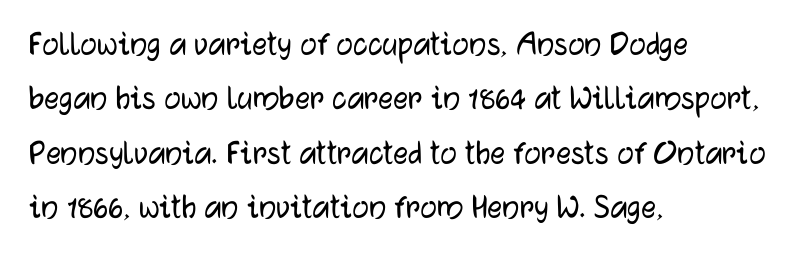
{"serif": "no", "italic": "no", "width": "normal", "stroke_contrast": "low", "x_height": "medium", "monospaced": "no", "underline": "no", "align": "left", "line_spacing": "normal", "line_spacing_ratio": 1.47, "letter_spacing": "normal", "letter_spacing_em": 0.0, "glyph_px": 37}
